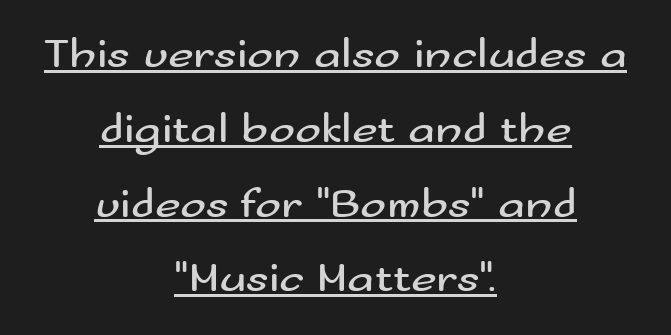
{"serif": "no", "italic": "no", "bold": "no", "weight": "regular", "width": "wide", "stroke_contrast": "medium", "x_height": "small", "monospaced": "no", "underline": "yes", "align": "center", "line_spacing": "normal", "line_spacing_ratio": 1.7, "letter_spacing": "normal", "letter_spacing_em": 0.0, "glyph_px": 44}
